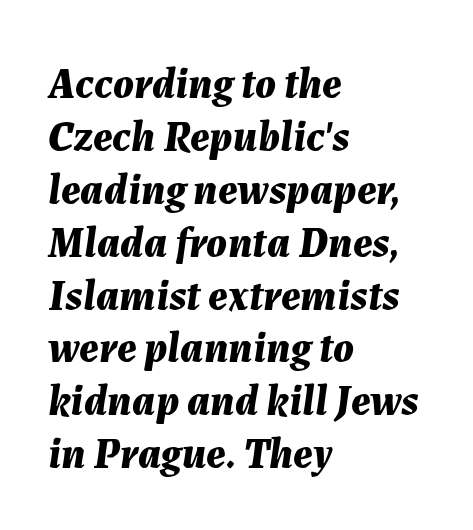
{"italic": "yes", "lean": "right", "slant_degrees": 7, "bold": "yes", "weight": "bold", "width": "normal", "stroke_contrast": "medium", "x_height": "medium", "monospaced": "no", "underline": "no", "align": "left", "line_spacing_ratio": 1.23, "letter_spacing": "normal", "letter_spacing_em": 0.0, "glyph_px": 43}
